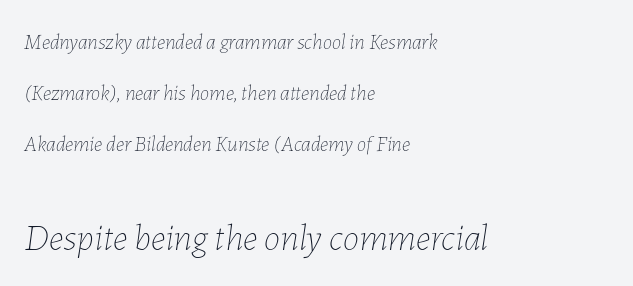
{"italic": "yes", "lean": "right", "slant_degrees": 7, "bold": "no", "weight": "thin", "width": "normal", "stroke_contrast": "low", "x_height": "medium", "monospaced": "no", "underline": "no", "align": "left", "line_spacing": "loose", "line_spacing_ratio": 2.43, "letter_spacing": "normal", "letter_spacing_em": 0.0, "larger_block": "second", "size_ratio": 1.76, "glyph_px": 37}
